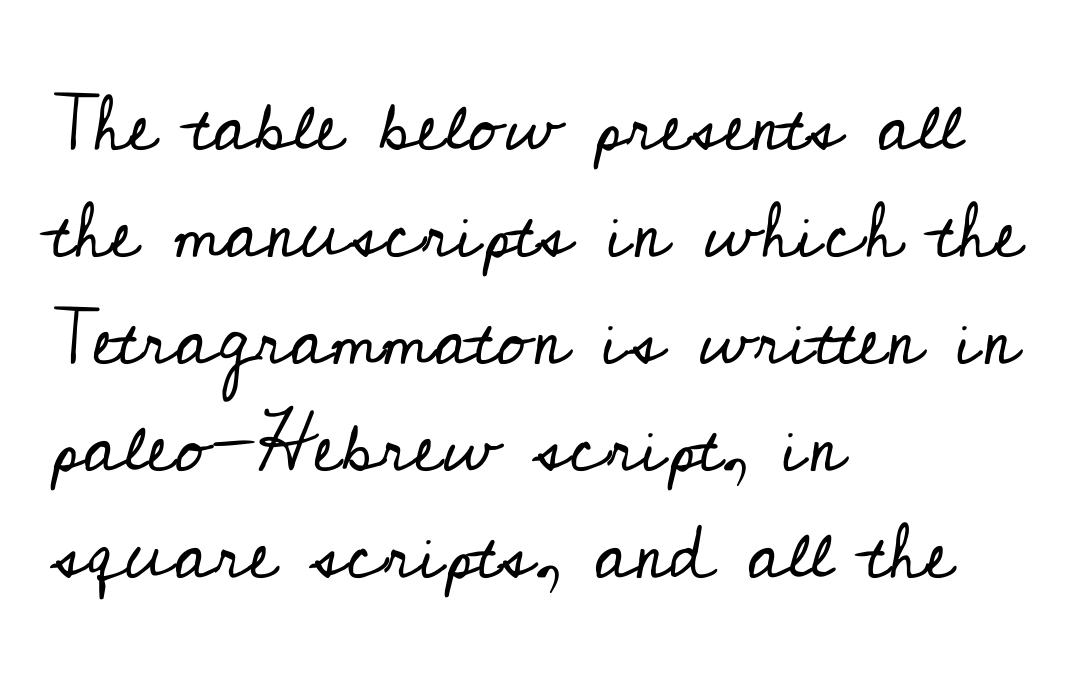
Q: Is the text bold? A: No.
Q: Is the text italic (slanted)? A: Yes.
Q: Is the typeface a serif or a sans-serif typeface? A: Serif.
Q: Is the text underlined? A: No.
Q: How is the paragraph aligned? A: Left-aligned.
Q: Is the spacing between letters normal or unusually wide? A: Normal.
Q: Is the spacing between lines tight, normal or loose? A: Normal.
Q: Width (condensed, normal, or wide)? A: Normal.
Q: Stroke contrast? A: Low.
Q: x-height? A: Small.
Q: Monospaced? A: No.
